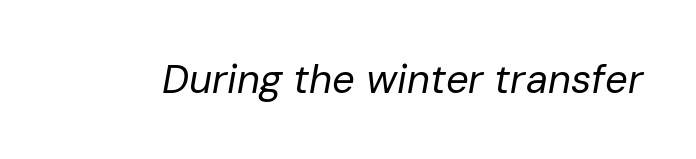
Q: Is the text bold? A: No.
Q: Is the text italic (slanted)? A: Yes, it leans right by about 10 degrees.
Q: Is the text underlined? A: No.
Q: Is the spacing between letters normal or unusually wide? A: Normal.
Q: Width (condensed, normal, or wide)? A: Normal.
Q: Stroke contrast? A: Low.
Q: x-height? A: Medium.
Q: Monospaced? A: No.
